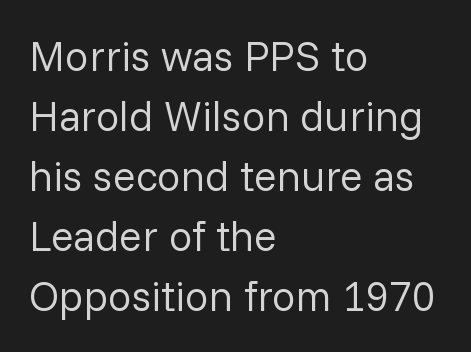
The image shows 42 px regular-weight sans-serif type, upright; set left-aligned, normal line spacing (1.43x), normal letter spacing, not underlined; low stroke contrast and a medium x-height.
